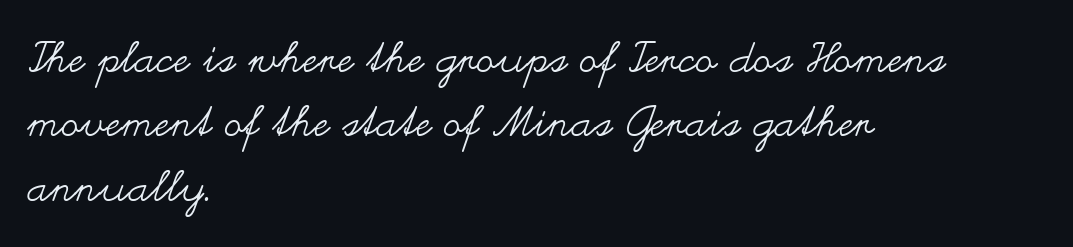
Q: Is the text bold? A: No.
Q: Is the text italic (slanted)? A: Yes.
Q: Is the text underlined? A: No.
Q: How is the paragraph aligned? A: Left-aligned.
Q: Is the spacing between letters normal or unusually wide? A: Normal.
Q: Is the spacing between lines tight, normal or loose? A: Normal.
Q: Width (condensed, normal, or wide)? A: Wide.
Q: Stroke contrast? A: Medium.
Q: x-height? A: Small.
Q: Monospaced? A: No.
